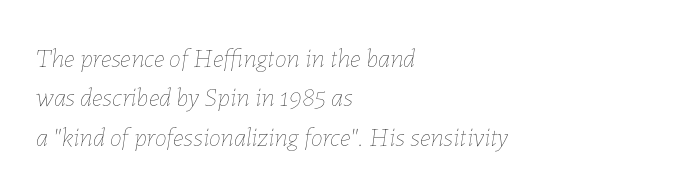
{"italic": "yes", "lean": "right", "slant_degrees": 7, "bold": "no", "underline": "no", "align": "left", "line_spacing": "normal", "line_spacing_ratio": 1.46, "letter_spacing": "normal", "letter_spacing_em": 0.0, "glyph_px": 27}
